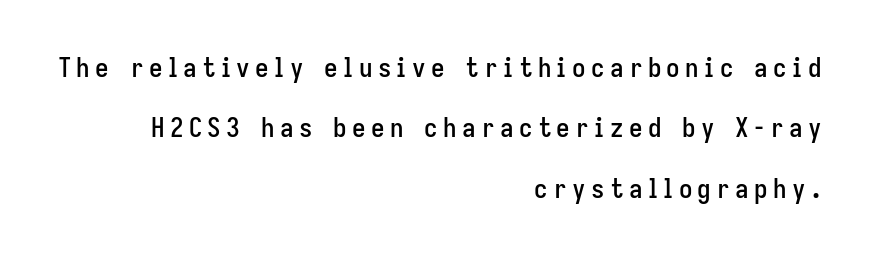
Here the glyphs are tracked loosely, breaking word shapes into spaced letters. Unmarked baselines from the first word to the last. The type sits square on the baseline with zero lean. Reading down the block, your eye finds every line finishing at a fixed right position.
